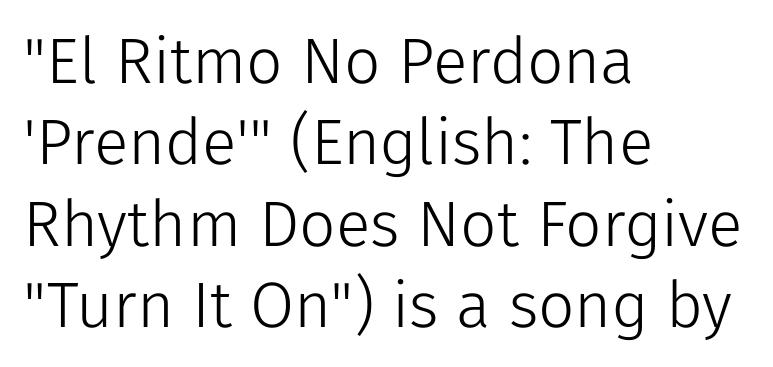
Q: Is the text bold? A: No.
Q: Is the text italic (slanted)? A: No, it is upright.
Q: Is the typeface a serif or a sans-serif typeface? A: Sans-serif.
Q: Is the text underlined? A: No.
Q: How is the paragraph aligned? A: Left-aligned.
Q: Is the spacing between letters normal or unusually wide? A: Normal.
Q: Is the spacing between lines tight, normal or loose? A: Normal.
Q: Width (condensed, normal, or wide)? A: Normal.
Q: Stroke contrast? A: Low.
Q: x-height? A: Medium.
Q: Monospaced? A: No.
